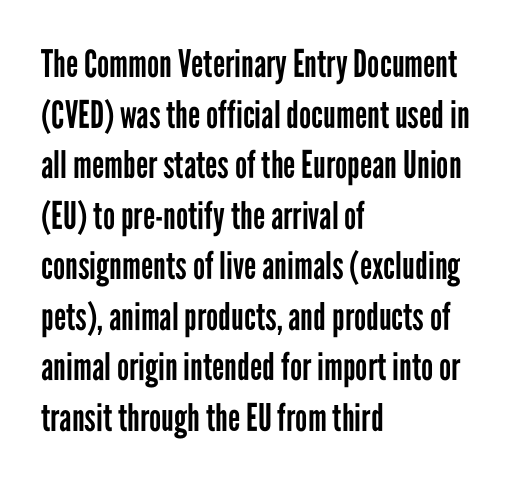
Look at the tracking — it's just the regular setting, nothing added. In terms of leading, this rendering sits right in the middle. In terms of letterform style, serifs are entirely absent. These lines are rendered in a variable-pitch font.
